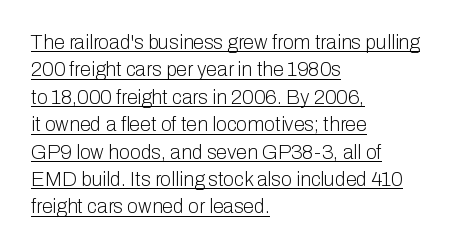
Q: Is the text bold? A: No.
Q: Is the text italic (slanted)? A: No, it is upright.
Q: Is the text underlined? A: Yes.
Q: How is the paragraph aligned? A: Left-aligned.
Q: Is the spacing between letters normal or unusually wide? A: Normal.
Q: Is the spacing between lines tight, normal or loose? A: Normal.
